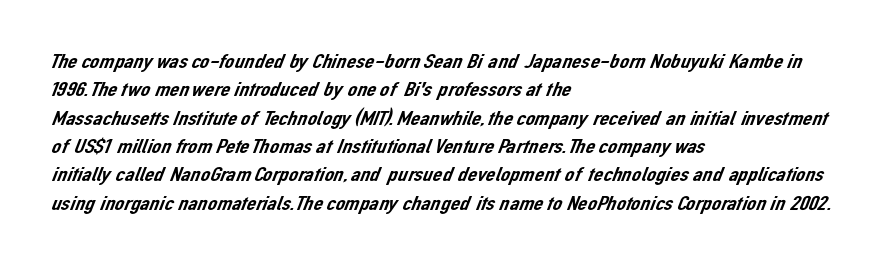
Q: Is the text underlined? A: No.
Q: How is the paragraph aligned? A: Left-aligned.
Q: Is the spacing between letters normal or unusually wide? A: Normal.
Q: Is the spacing between lines tight, normal or loose? A: Normal.
